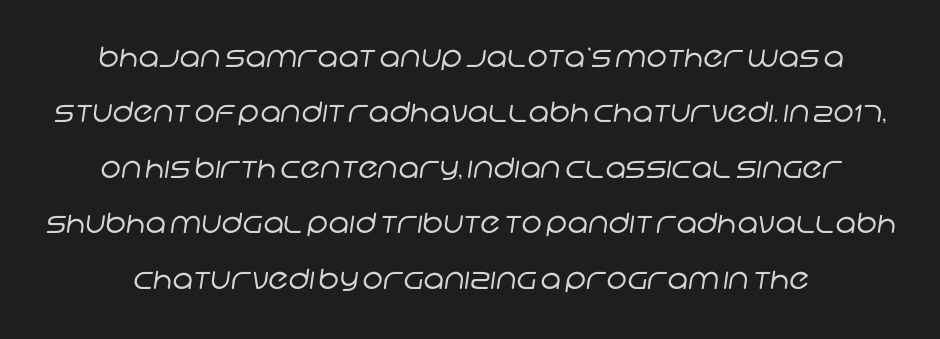
The image shows 28 px regular-weight sans-serif type; set loose line spacing (1.98x), normal letter spacing, not underlined; low stroke contrast and a large x-height.
